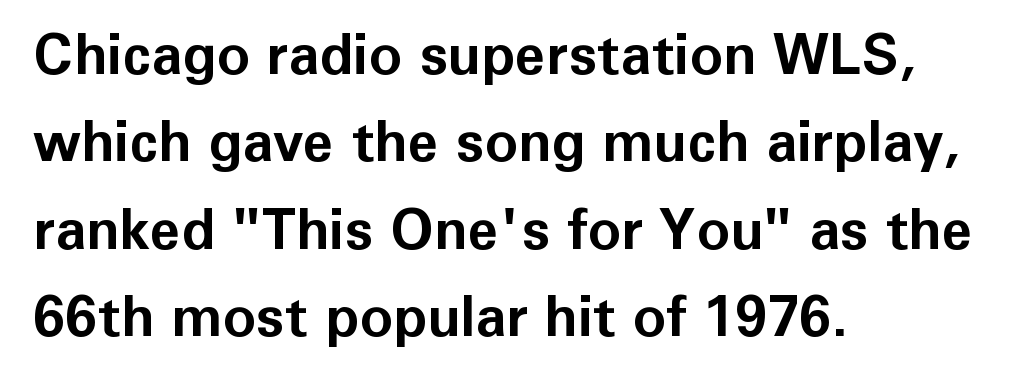
Q: Is the text bold? A: Yes.
Q: Is the text italic (slanted)? A: No, it is upright.
Q: Is the typeface a serif or a sans-serif typeface? A: Sans-serif.
Q: Is the text underlined? A: No.
Q: How is the paragraph aligned? A: Left-aligned.
Q: Is the spacing between letters normal or unusually wide? A: Normal.
Q: Is the spacing between lines tight, normal or loose? A: Normal.
Q: Width (condensed, normal, or wide)? A: Normal.
Q: Stroke contrast? A: Low.
Q: x-height? A: Medium.
Q: Monospaced? A: No.
